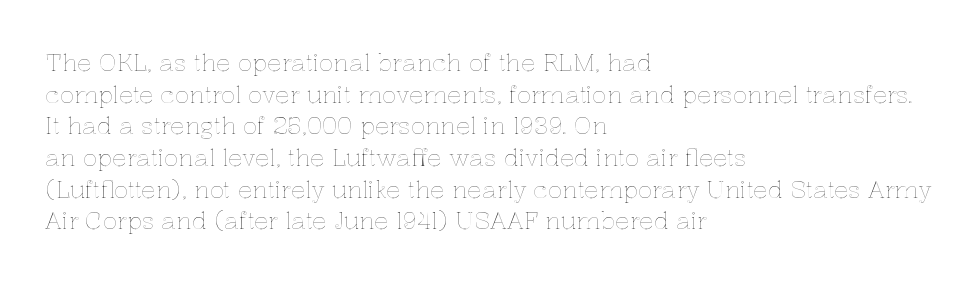
The letterforms sit shoulder to shoulder at normal distance. In terms of leading, this rendering sits right in the middle. The rendering anchors every line to the left-hand side. Style check: upright.
